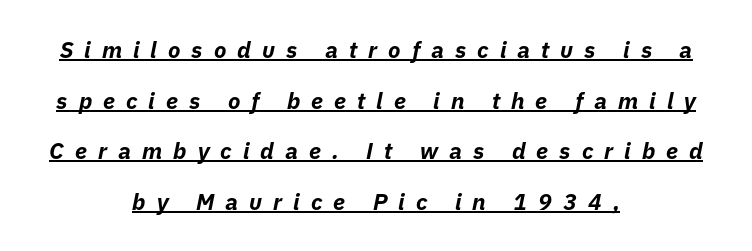
Q: Is the text bold? A: Yes.
Q: Is the text italic (slanted)? A: Yes, it leans right by about 11 degrees.
Q: Is the text underlined? A: Yes.
Q: How is the paragraph aligned? A: Centered.
Q: Is the spacing between letters normal or unusually wide? A: Unusually wide.
Q: Is the spacing between lines tight, normal or loose? A: Loose.
